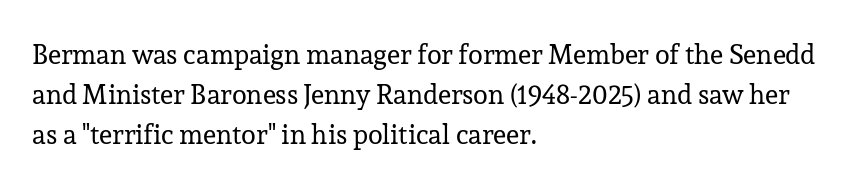
{"italic": "no", "bold": "no", "underline": "no", "align": "left", "line_spacing": "normal", "line_spacing_ratio": 1.49, "letter_spacing": "normal", "letter_spacing_em": 0.0, "glyph_px": 27}
